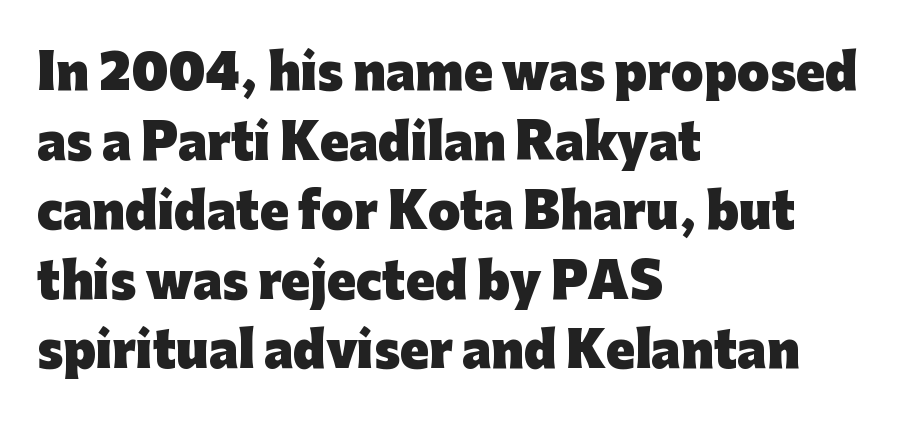
Inter-character spacing is left at the font's built-in metrics. The strip under each line holds only bare page. Set as a true bold cut, around the 700 mark. A typesetter would label this face a sans.
